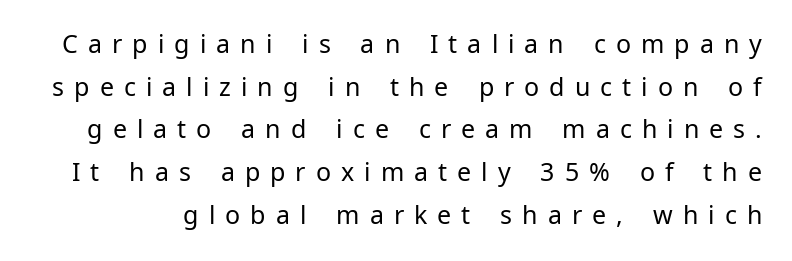
The image shows 25 px text type, upright; set line spacing 1.71x, unusually wide letter spacing (+0.4 em), not underlined.
